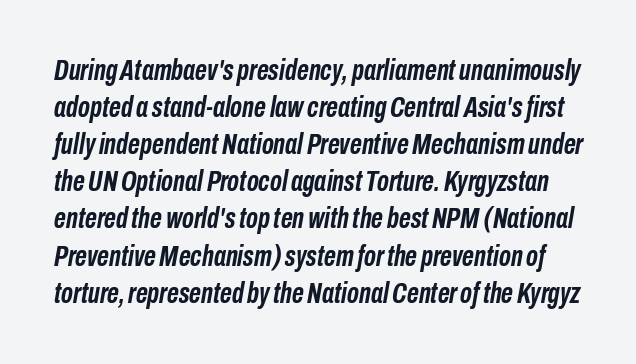
The image shows 29 px semibold, condensed type, italic (leaning right); set normal line spacing (1.28x), normal letter spacing, not underlined; low stroke contrast and a medium x-height.
